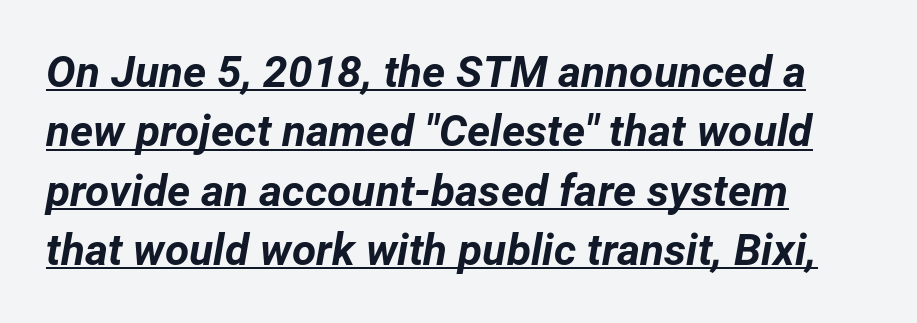
{"italic": "yes", "lean": "right", "slant_degrees": 12, "bold": "yes", "weight": "bold", "width": "normal", "stroke_contrast": "low", "x_height": "medium", "monospaced": "no", "underline": "yes", "align": "left", "line_spacing": "normal", "line_spacing_ratio": 1.35, "letter_spacing": "normal", "letter_spacing_em": 0.0, "glyph_px": 44}
